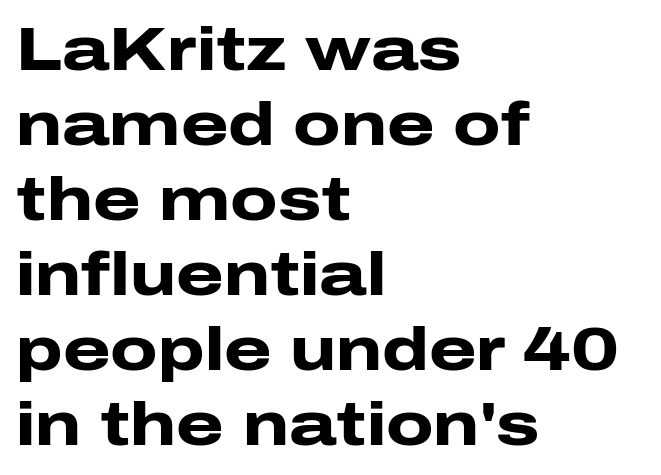
{"serif": "no", "italic": "no", "bold": "yes", "weight": "heavy", "width": "wide", "stroke_contrast": "low", "x_height": "medium", "monospaced": "no", "underline": "no", "align": "left", "line_spacing_ratio": 1.23, "letter_spacing": "normal", "letter_spacing_em": 0.0, "glyph_px": 61}
